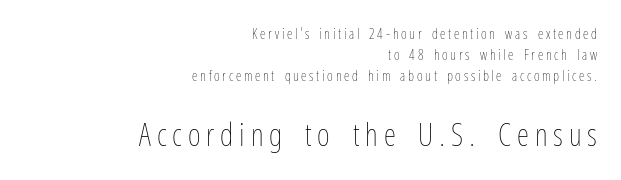
Q: Is the text bold? A: No.
Q: Is the text italic (slanted)? A: No, it is upright.
Q: Is the text underlined? A: No.
Q: How is the paragraph aligned? A: Right-aligned.
Q: Is the spacing between lines tight, normal or loose? A: Normal.
Q: Which block of text is set in a larger size, the first (top) or the second (bottom)? A: The second (bottom) one.
Q: Width (condensed, normal, or wide)? A: Condensed.
Q: Stroke contrast? A: Low.
Q: x-height? A: Medium.
Q: Monospaced? A: No.
